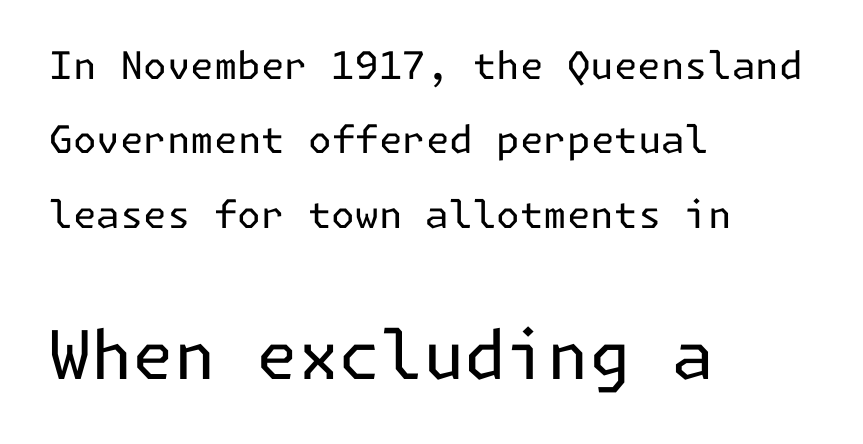
{"serif": "no", "italic": "no", "bold": "no", "weight": "regular", "width": "normal", "stroke_contrast": "low", "x_height": "medium", "underline": "no", "align": "left", "line_spacing": "loose", "line_spacing_ratio": 1.96, "letter_spacing": "normal", "letter_spacing_em": 0.0, "larger_block": "second", "size_ratio": 1.76, "glyph_px": 67}
